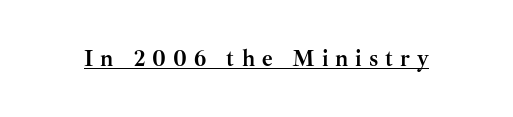
Notice how a bar underscores the lettering throughout. You'd pick this weight for a headline — it's a proper bold. The passage shown has open, widely tracked lettering throughout. The lettering holds an erect, upright posture throughout.
